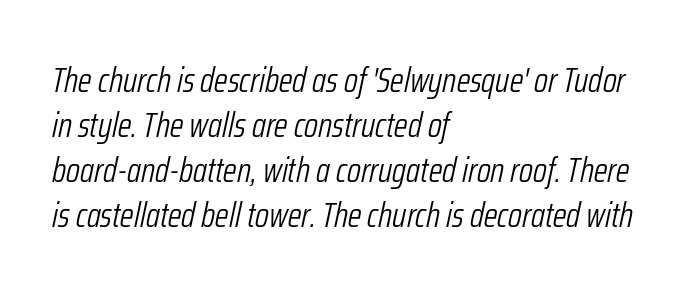
{"italic": "yes", "lean": "right", "slant_degrees": 12, "bold": "no", "weight": "light", "width": "condensed", "stroke_contrast": "low", "x_height": "medium", "monospaced": "no", "underline": "no", "align": "left", "line_spacing": "normal", "line_spacing_ratio": 1.29, "letter_spacing": "normal", "letter_spacing_em": 0.0, "glyph_px": 35}
